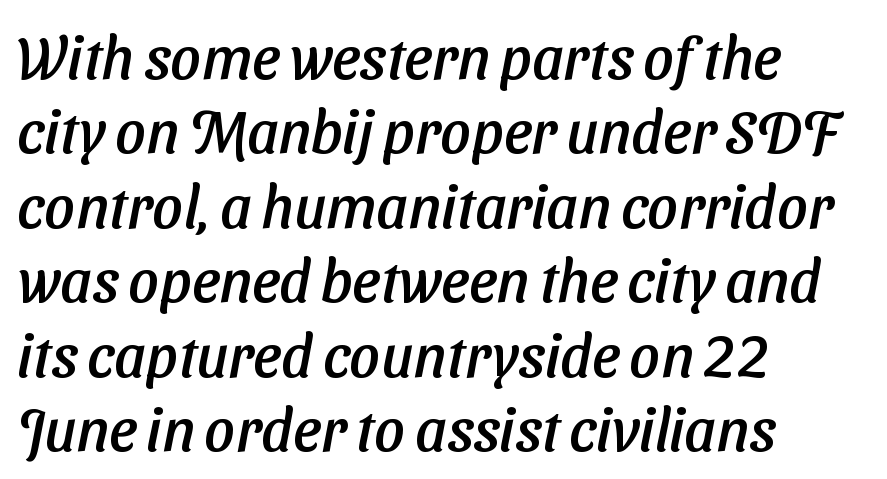
Q: Is the typeface a serif or a sans-serif typeface? A: Sans-serif.
Q: Is the text underlined? A: No.
Q: How is the paragraph aligned? A: Left-aligned.
Q: Is the spacing between letters normal or unusually wide? A: Normal.
Q: Width (condensed, normal, or wide)? A: Normal.
Q: Stroke contrast? A: Low.
Q: x-height? A: Medium.
Q: Monospaced? A: No.
